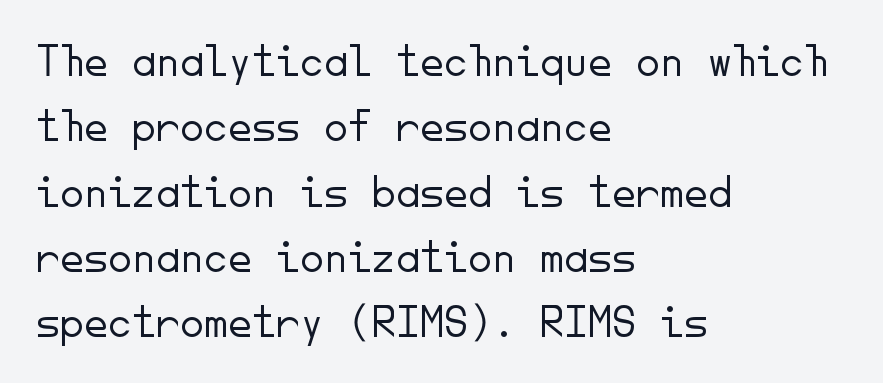
Vertical strokes here are truly vertical. The passage shown has conventional tracking throughout. Each letter, wide or thin by design, is forced into the same width here. The rows are spaced the way most documents space them. The letters carry no serifs — their stems end cleanly without finishing strokes. Caption: face not bold, strokes unweighted.
